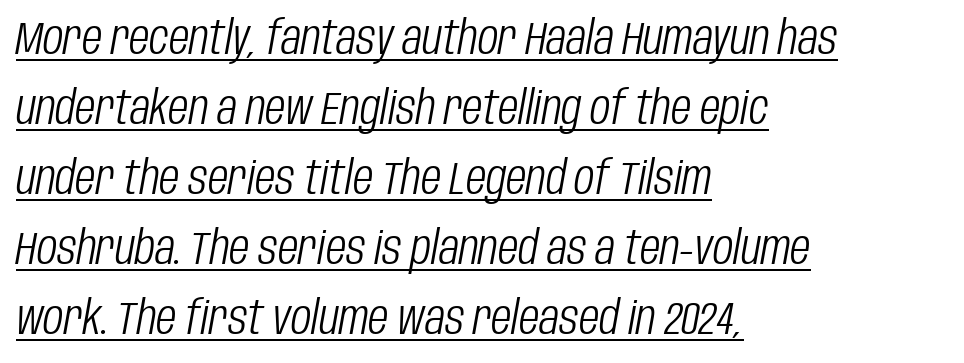
{"italic": "yes", "lean": "right", "slant_degrees": 10, "bold": "no", "weight": "light", "width": "condensed", "stroke_contrast": "low", "x_height": "large", "monospaced": "no", "underline": "yes", "align": "left", "line_spacing": "normal", "line_spacing_ratio": 1.49, "letter_spacing": "normal", "letter_spacing_em": 0.0, "glyph_px": 47}
